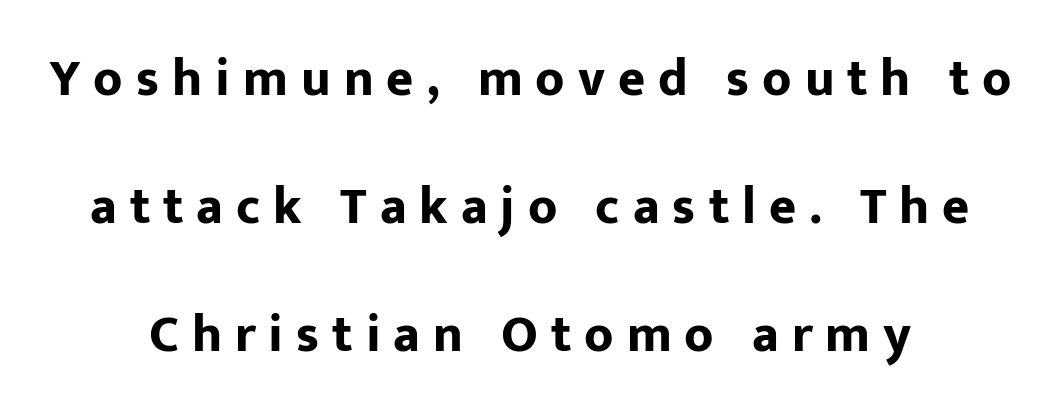
Q: Is the text bold? A: Yes.
Q: Is the text italic (slanted)? A: No, it is upright.
Q: Is the typeface a serif or a sans-serif typeface? A: Sans-serif.
Q: Is the text underlined? A: No.
Q: How is the paragraph aligned? A: Centered.
Q: Is the spacing between letters normal or unusually wide? A: Unusually wide.
Q: Is the spacing between lines tight, normal or loose? A: Loose.
Q: Width (condensed, normal, or wide)? A: Normal.
Q: Stroke contrast? A: Low.
Q: x-height? A: Medium.
Q: Monospaced? A: No.
